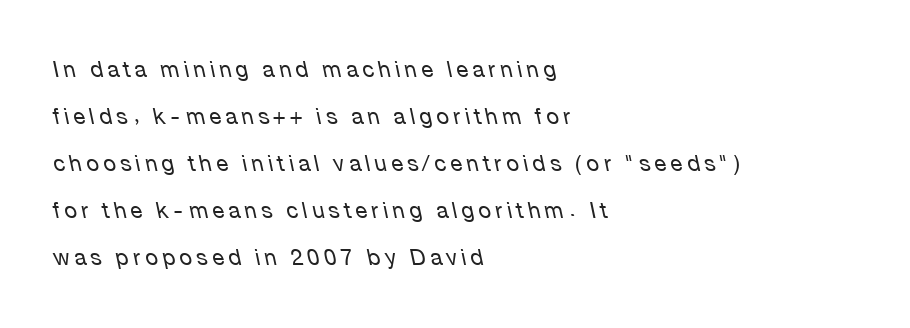
Q: Is the text bold? A: No.
Q: Is the text italic (slanted)? A: Yes, it leans left by about 12 degrees.
Q: Is the text underlined? A: No.
Q: How is the paragraph aligned? A: Left-aligned.
Q: Is the spacing between letters normal or unusually wide? A: Unusually wide.
Q: Is the spacing between lines tight, normal or loose? A: Loose.
